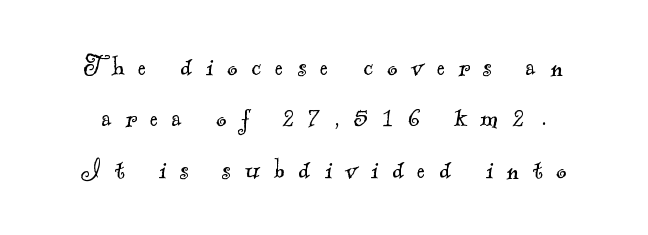
The image shows 31 px light serif type; set normal line spacing (1.66x), unusually wide letter spacing (+0.45 em), not underlined; a small x-height.
